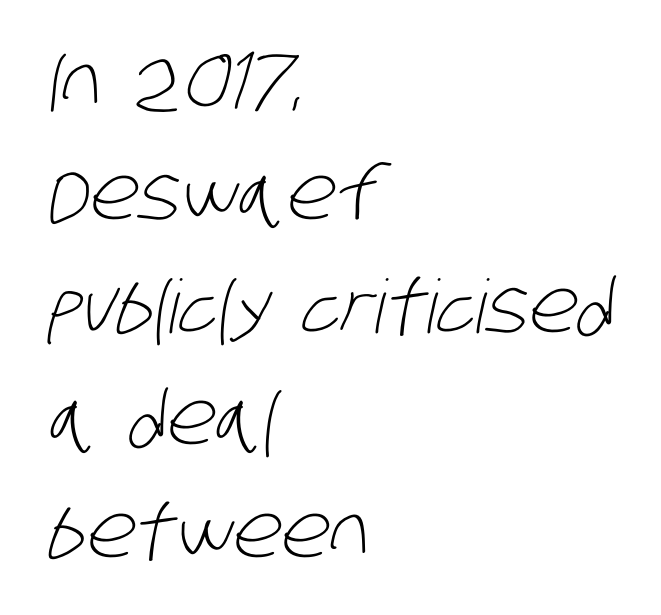
The image shows 74 px light, condensed sans-serif type; set left-aligned, normal line spacing (1.52x), normal letter spacing, not underlined; low stroke contrast and a large x-height.
